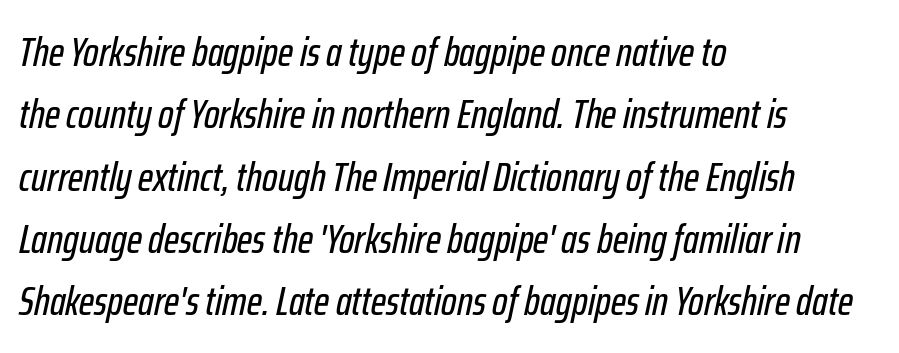
Q: Is the text italic (slanted)? A: Yes, it leans right by about 12 degrees.
Q: Is the text underlined? A: No.
Q: How is the paragraph aligned? A: Left-aligned.
Q: Is the spacing between letters normal or unusually wide? A: Normal.
Q: Is the spacing between lines tight, normal or loose? A: Normal.
Q: Width (condensed, normal, or wide)? A: Condensed.
Q: Stroke contrast? A: Low.
Q: x-height? A: Medium.
Q: Monospaced? A: No.
